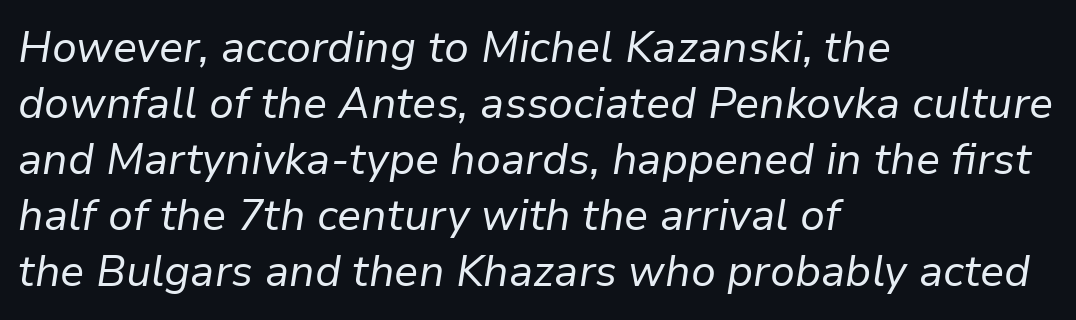
Q: Is the text bold? A: No.
Q: Is the text italic (slanted)? A: Yes, it leans right by about 9 degrees.
Q: Is the text underlined? A: No.
Q: How is the paragraph aligned? A: Left-aligned.
Q: Is the spacing between letters normal or unusually wide? A: Normal.
Q: Is the spacing between lines tight, normal or loose? A: Normal.
Q: Width (condensed, normal, or wide)? A: Normal.
Q: Stroke contrast? A: Low.
Q: x-height? A: Medium.
Q: Monospaced? A: No.
